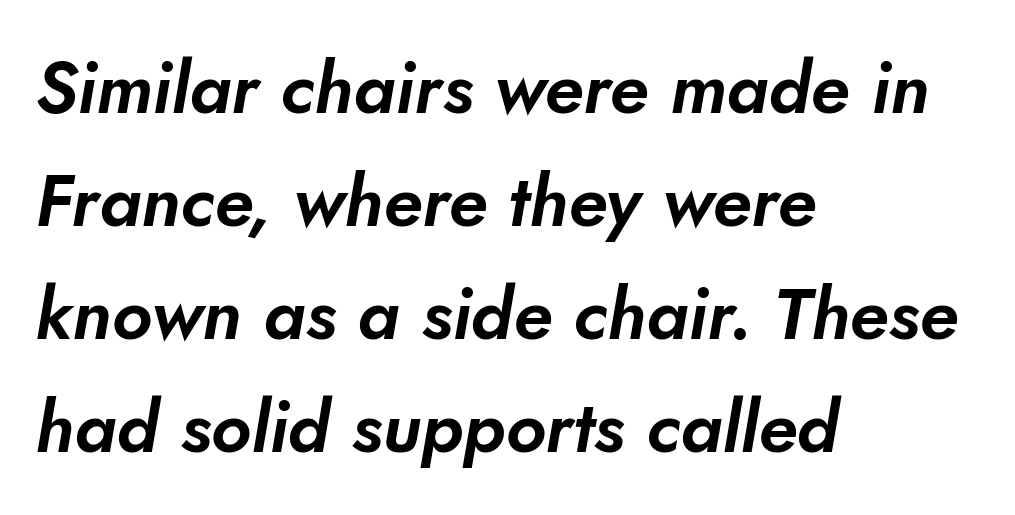
The passage shown is not underscored anywhere. Typeset ragged right — the left edge is the straight one. What stands out about the letter spacing? Nothing — it is the standard amount. Compared with typical paragraphs, the rows here are spaced about the same. The font family rendered here belongs to the sans-serif group.
